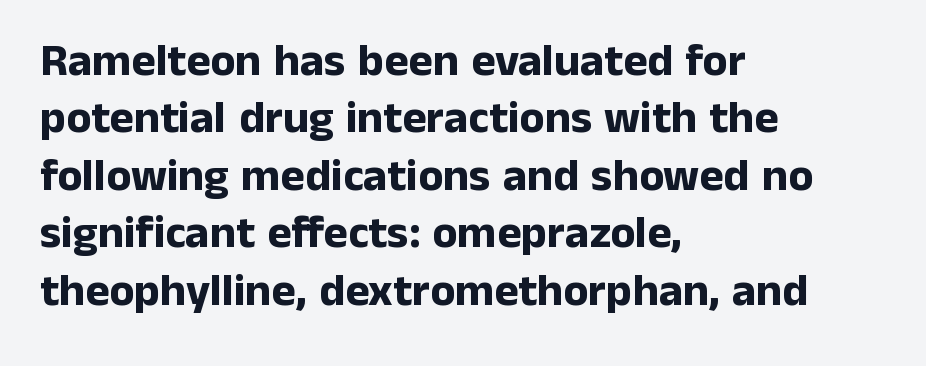
Q: Is the text bold? A: Yes.
Q: Is the text italic (slanted)? A: No, it is upright.
Q: Is the typeface a serif or a sans-serif typeface? A: Sans-serif.
Q: Is the text underlined? A: No.
Q: How is the paragraph aligned? A: Left-aligned.
Q: Is the spacing between letters normal or unusually wide? A: Normal.
Q: Is the spacing between lines tight, normal or loose? A: Normal.
Q: Width (condensed, normal, or wide)? A: Normal.
Q: Stroke contrast? A: Low.
Q: x-height? A: Medium.
Q: Monospaced? A: No.
